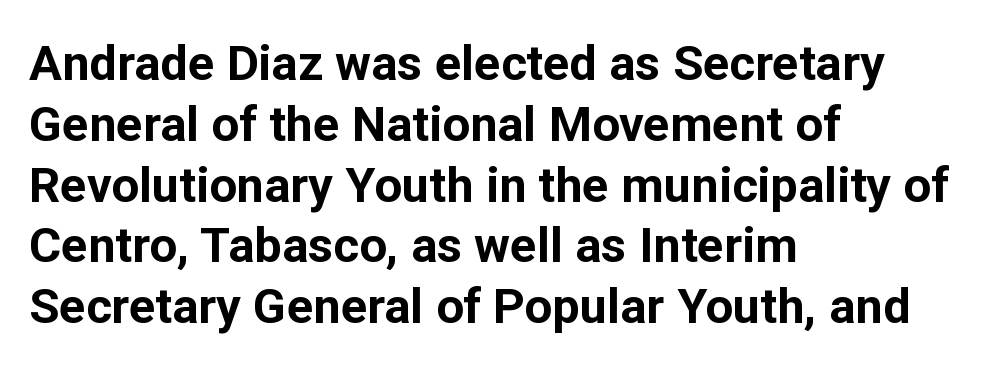
Q: Is the text bold? A: Yes.
Q: Is the text italic (slanted)? A: No, it is upright.
Q: Is the typeface a serif or a sans-serif typeface? A: Sans-serif.
Q: Is the text underlined? A: No.
Q: How is the paragraph aligned? A: Left-aligned.
Q: Is the spacing between letters normal or unusually wide? A: Normal.
Q: Width (condensed, normal, or wide)? A: Normal.
Q: Stroke contrast? A: Low.
Q: x-height? A: Medium.
Q: Monospaced? A: No.
